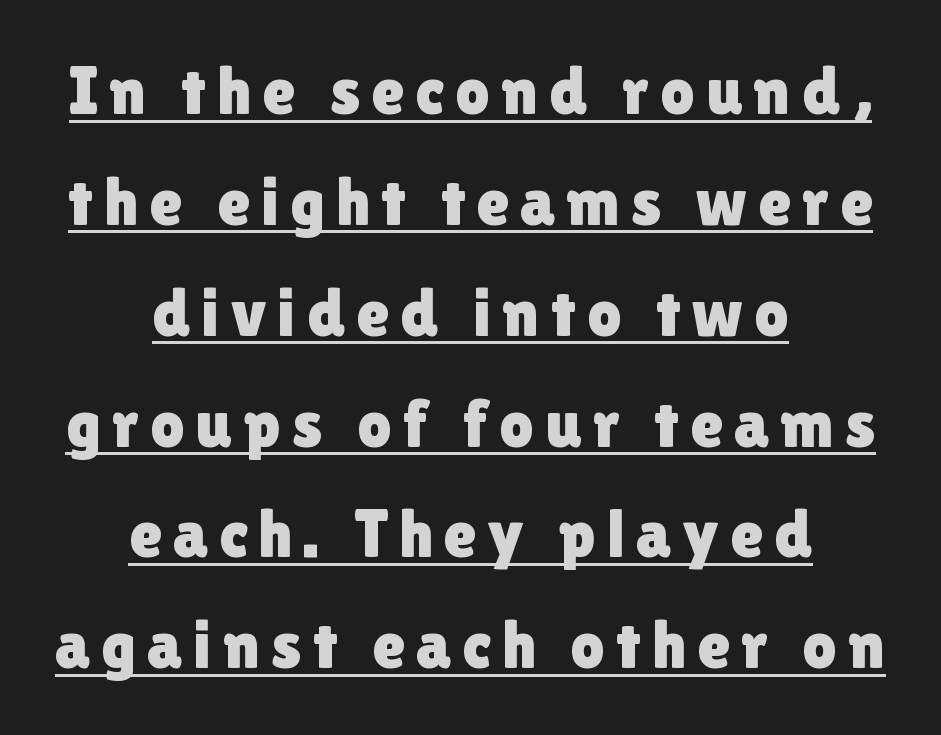
The image shows 68 px sans-serif type, upright; set centered, normal line spacing (1.63x), underlined; a medium x-height.
